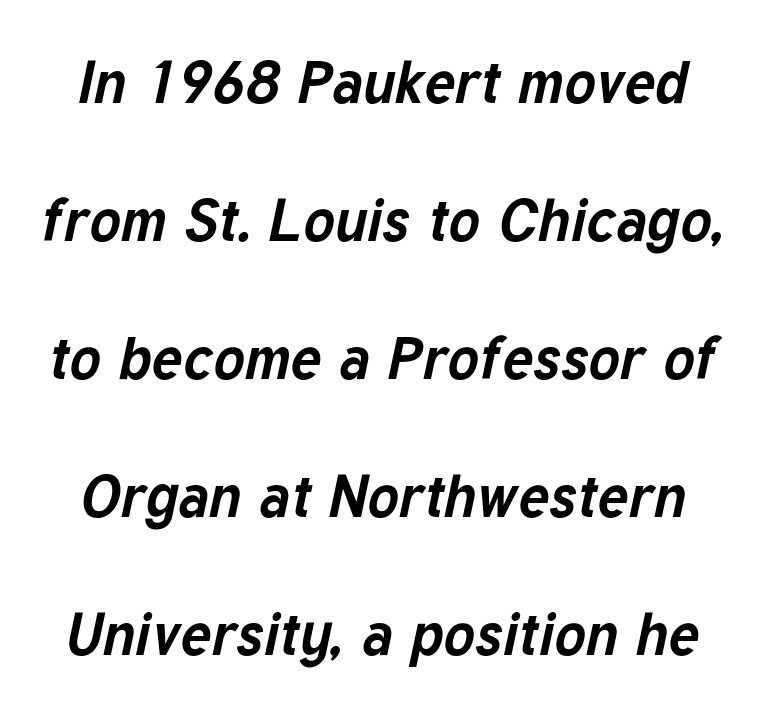
Q: Is the text bold? A: Yes.
Q: Is the text italic (slanted)? A: Yes, it leans right by about 12 degrees.
Q: Is the text underlined? A: No.
Q: Is the spacing between letters normal or unusually wide? A: Normal.
Q: Is the spacing between lines tight, normal or loose? A: Loose.
Q: Width (condensed, normal, or wide)? A: Normal.
Q: Stroke contrast? A: Low.
Q: x-height? A: Medium.
Q: Monospaced? A: No.
